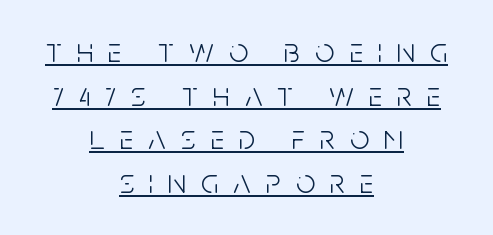
The image shows 34 px light, condensed sans-serif type, upright; set centered, normal line spacing (1.28x), unusually wide letter spacing (+0.44 em), underlined; low stroke contrast and a large x-height.
